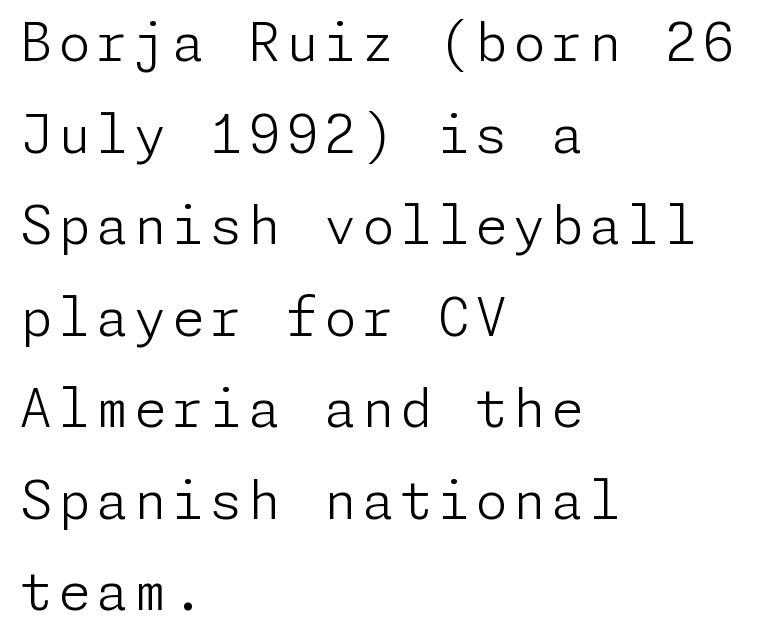
Heaviness? Minimal to ordinary, like unemphasized prose. Posture: vertical. Serifs: no, the terminals of the letterforms are clean. This rendering uses left alignment, leaving the right contour irregular.
